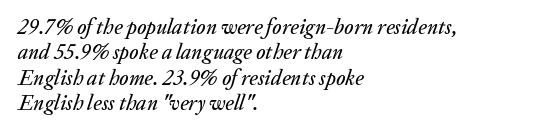
Q: Is the text italic (slanted)? A: Yes, it leans right by about 20 degrees.
Q: Is the text underlined? A: No.
Q: How is the paragraph aligned? A: Left-aligned.
Q: Is the spacing between letters normal or unusually wide? A: Normal.
